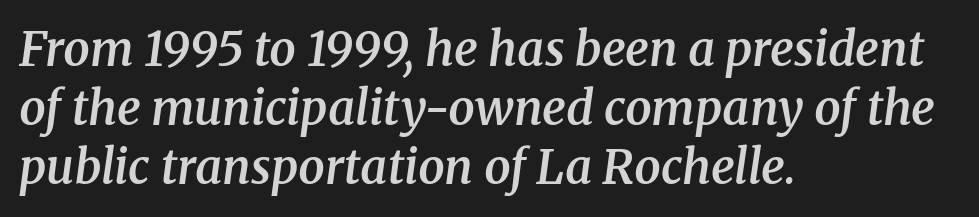
{"serif": "yes", "italic": "yes", "lean": "right", "slant_degrees": 8, "bold": "semi", "weight": "semibold", "width": "normal", "stroke_contrast": "medium", "x_height": "medium", "monospaced": "no", "underline": "no", "align": "left", "line_spacing": "normal", "line_spacing_ratio": 1.26, "letter_spacing": "normal", "letter_spacing_em": 0.0, "glyph_px": 47}
